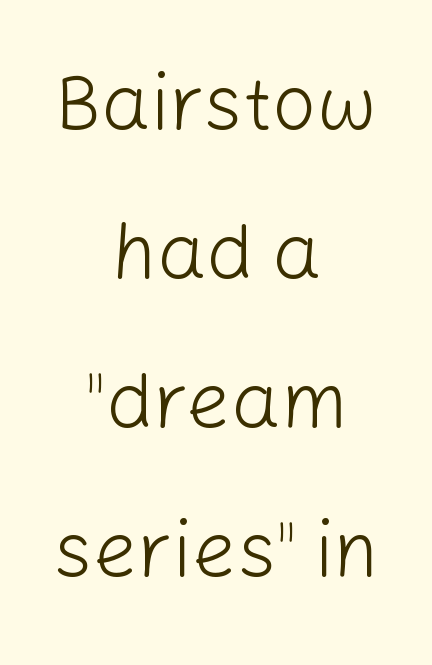
Q: Is the text bold? A: No.
Q: Is the text italic (slanted)? A: No, it is upright.
Q: Is the typeface a serif or a sans-serif typeface? A: Sans-serif.
Q: Is the text underlined? A: No.
Q: How is the paragraph aligned? A: Centered.
Q: Is the spacing between letters normal or unusually wide? A: Normal.
Q: Is the spacing between lines tight, normal or loose? A: Loose.
Q: Width (condensed, normal, or wide)? A: Normal.
Q: Stroke contrast? A: Low.
Q: x-height? A: Medium.
Q: Monospaced? A: No.
